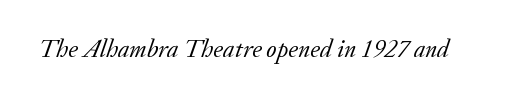
Q: Is the text bold? A: No.
Q: Is the text italic (slanted)? A: Yes, it leans right by about 20 degrees.
Q: Is the text underlined? A: No.
Q: Is the spacing between letters normal or unusually wide? A: Normal.
